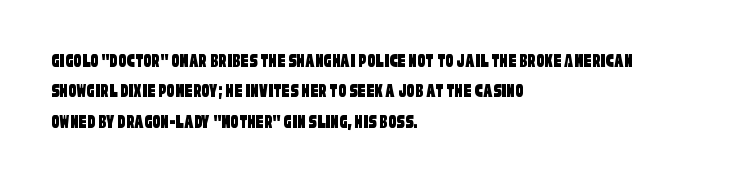
Q: Is the text underlined? A: No.
Q: How is the paragraph aligned? A: Left-aligned.
Q: Is the spacing between letters normal or unusually wide? A: Normal.
Q: Is the spacing between lines tight, normal or loose? A: Normal.
